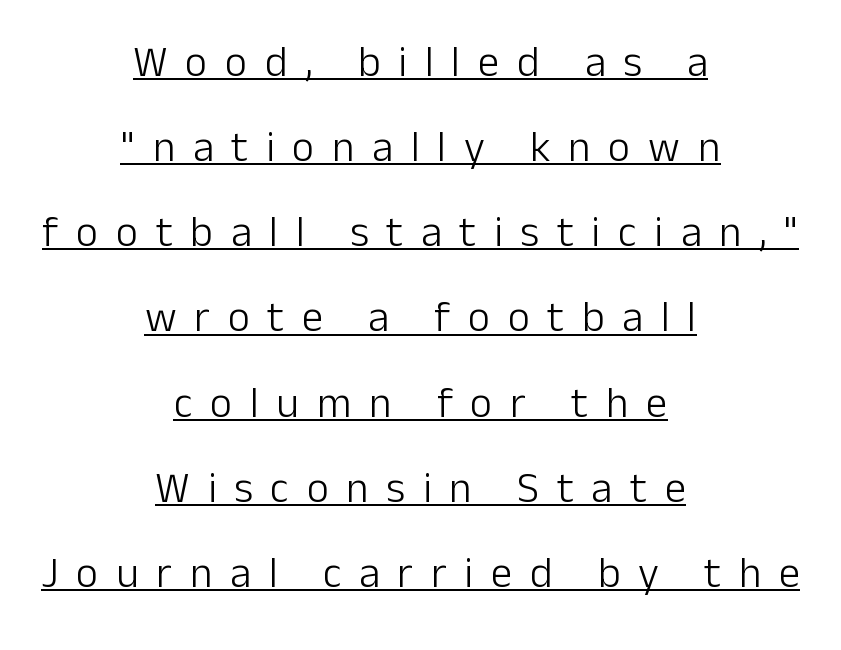
Q: Is the text bold? A: No.
Q: Is the text italic (slanted)? A: No, it is upright.
Q: Is the typeface a serif or a sans-serif typeface? A: Sans-serif.
Q: Is the text underlined? A: Yes.
Q: How is the paragraph aligned? A: Centered.
Q: Is the spacing between letters normal or unusually wide? A: Unusually wide.
Q: Is the spacing between lines tight, normal or loose? A: Loose.
Q: Width (condensed, normal, or wide)? A: Normal.
Q: Stroke contrast? A: Low.
Q: x-height? A: Medium.
Q: Monospaced? A: No.
